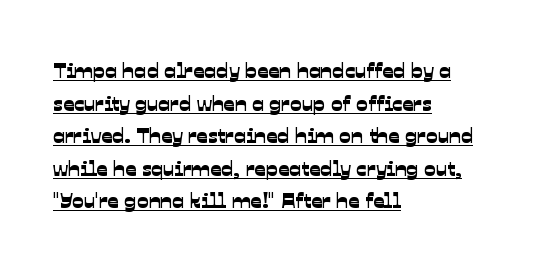
The image shows 22 px text type; set left-aligned, normal line spacing (1.48x), normal letter spacing, underlined.
